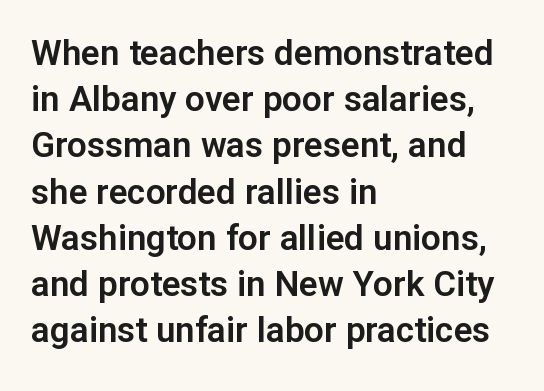
Q: Is the text italic (slanted)? A: No, it is upright.
Q: Is the typeface a serif or a sans-serif typeface? A: Sans-serif.
Q: Is the text underlined? A: No.
Q: How is the paragraph aligned? A: Left-aligned.
Q: Is the spacing between letters normal or unusually wide? A: Normal.
Q: Is the spacing between lines tight, normal or loose? A: Normal.
Q: Width (condensed, normal, or wide)? A: Normal.
Q: Stroke contrast? A: Low.
Q: x-height? A: Medium.
Q: Monospaced? A: No.
